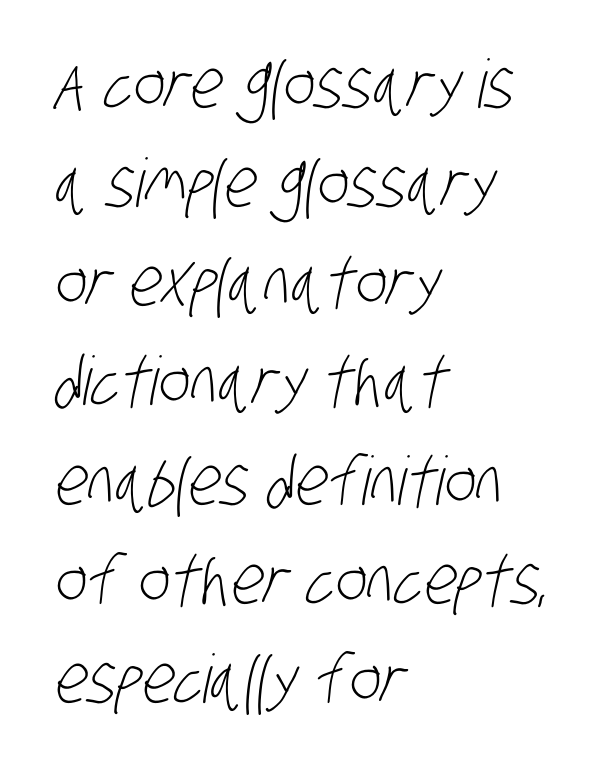
Honestly, the letter spacing is just normal — you wouldn't notice it. These lines are rendered in a variable-pitch font. Interline gaps are of average width in this sample. These lines are set flush left with a ragged right edge.
